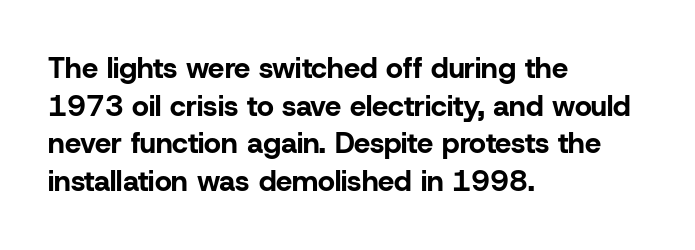
{"serif": "no", "italic": "no", "bold": "yes", "weight": "bold", "width": "normal", "stroke_contrast": "low", "x_height": "medium", "monospaced": "no", "underline": "no", "align": "left", "line_spacing": "normal", "line_spacing_ratio": 1.3, "letter_spacing": "normal", "letter_spacing_em": 0.0, "glyph_px": 29}
